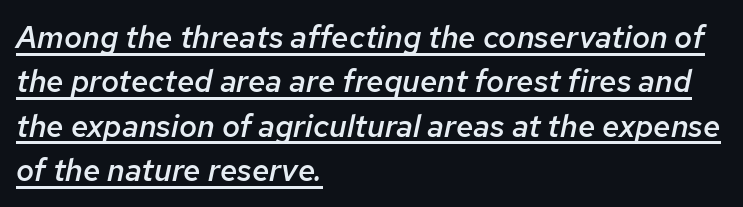
{"italic": "yes", "lean": "right", "slant_degrees": 12, "bold": "semi", "weight": "semibold", "width": "normal", "stroke_contrast": "low", "x_height": "medium", "monospaced": "no", "underline": "yes", "align": "left", "line_spacing": "normal", "line_spacing_ratio": 1.43, "letter_spacing": "normal", "letter_spacing_em": 0.0, "glyph_px": 31}
